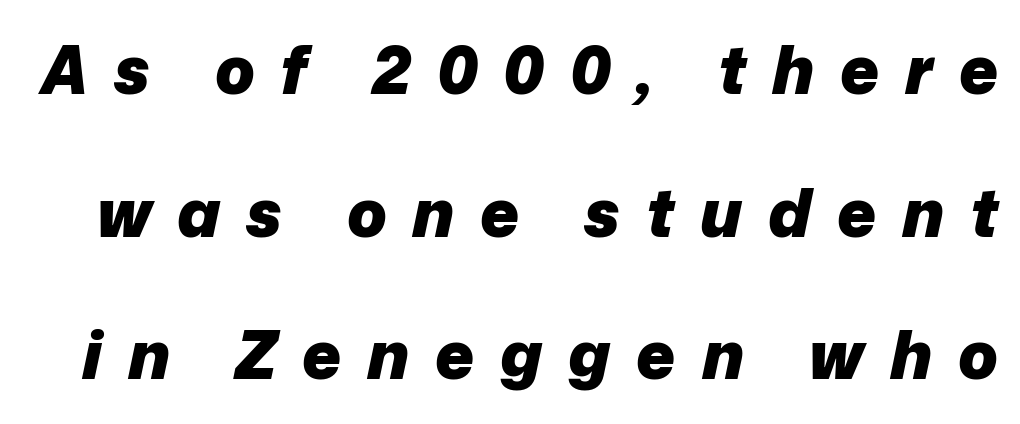
{"italic": "yes", "lean": "right", "slant_degrees": 12, "bold": "yes", "weight": "heavy", "width": "normal", "stroke_contrast": "low", "x_height": "medium", "monospaced": "no", "underline": "no", "line_spacing": "loose", "line_spacing_ratio": 2.16, "letter_spacing": "wide", "letter_spacing_em": 0.39, "glyph_px": 66}
